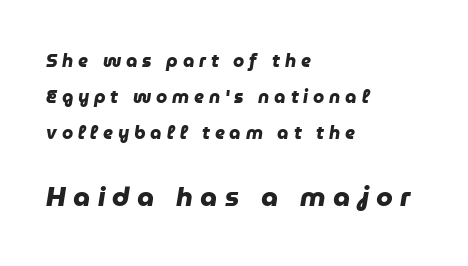
Q: Is the text bold? A: Yes.
Q: Is the text underlined? A: No.
Q: How is the paragraph aligned? A: Left-aligned.
Q: Is the spacing between letters normal or unusually wide? A: Unusually wide.
Q: Is the spacing between lines tight, normal or loose? A: Loose.
Q: Which block of text is set in a larger size, the first (top) or the second (bottom)? A: The second (bottom) one.
